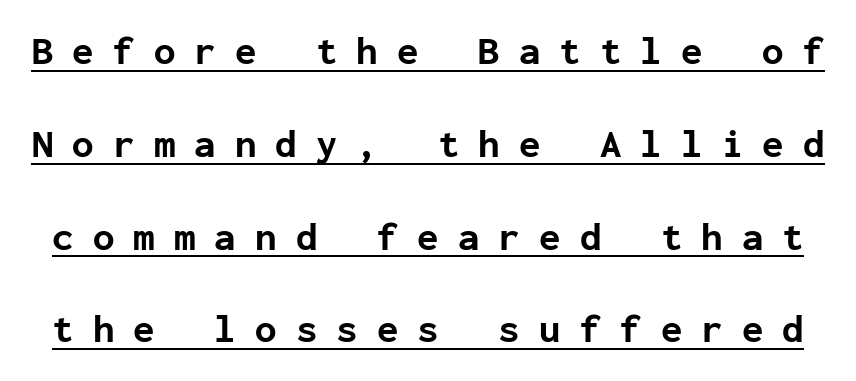
{"serif": "no", "italic": "no", "bold": "yes", "weight": "bold", "width": "normal", "stroke_contrast": "low", "x_height": "medium", "monospaced": "yes", "underline": "yes", "line_spacing": "loose", "line_spacing_ratio": 2.38, "letter_spacing": "wide", "letter_spacing_em": 0.49, "glyph_px": 39}
